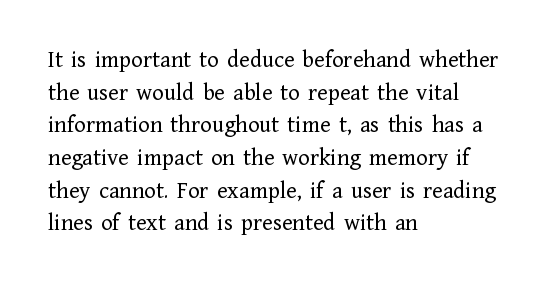
The image shows 24 px text type, upright; set left-aligned, normal line spacing (1.36x), normal letter spacing, not underlined.
